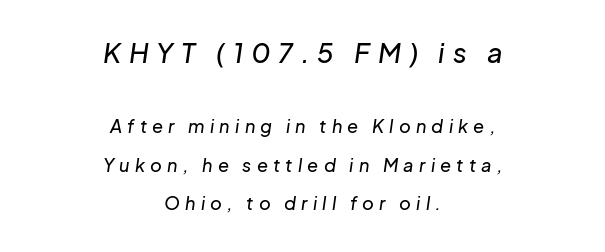
{"italic": "yes", "lean": "right", "slant_degrees": 8, "underline": "no", "align": "center", "line_spacing": "loose", "line_spacing_ratio": 2.14, "letter_spacing": "wide", "letter_spacing_em": 0.29, "larger_block": "first", "size_ratio": 1.5, "glyph_px": 27}
